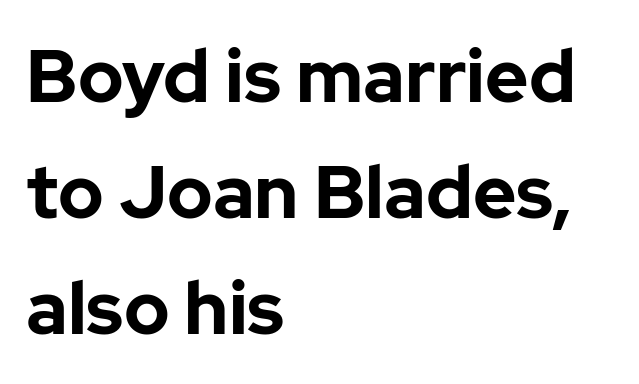
The face used here is proportionally spaced, like ordinary book or web type. The strokes are fattened all the way to bold. Typeset ragged right — the left edge is the straight one. Successive baselines arrive at the customary interval.
